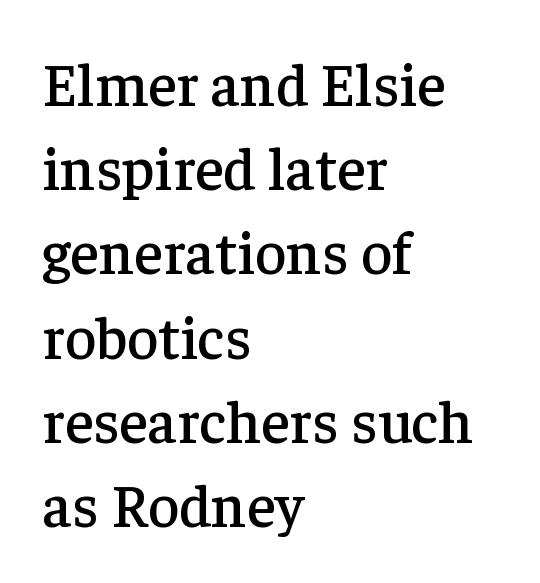
Q: Is the text italic (slanted)? A: No, it is upright.
Q: Is the typeface a serif or a sans-serif typeface? A: Serif.
Q: Is the text underlined? A: No.
Q: How is the paragraph aligned? A: Left-aligned.
Q: Is the spacing between letters normal or unusually wide? A: Normal.
Q: Is the spacing between lines tight, normal or loose? A: Normal.
Q: Width (condensed, normal, or wide)? A: Normal.
Q: Stroke contrast? A: Low.
Q: x-height? A: Medium.
Q: Monospaced? A: No.
